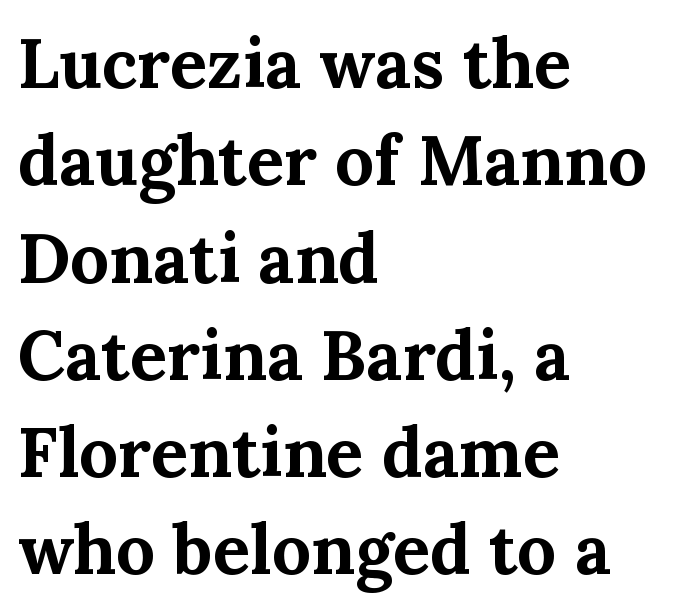
Q: Is the text bold? A: Yes.
Q: Is the text italic (slanted)? A: No, it is upright.
Q: Is the typeface a serif or a sans-serif typeface? A: Serif.
Q: Is the text underlined? A: No.
Q: How is the paragraph aligned? A: Left-aligned.
Q: Is the spacing between letters normal or unusually wide? A: Normal.
Q: Is the spacing between lines tight, normal or loose? A: Normal.
Q: Width (condensed, normal, or wide)? A: Normal.
Q: Stroke contrast? A: Medium.
Q: x-height? A: Medium.
Q: Monospaced? A: No.
